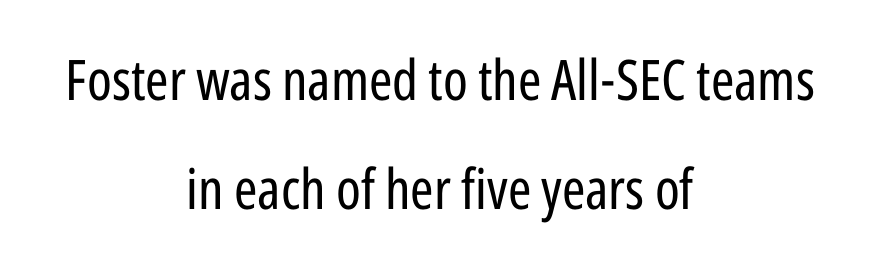
{"serif": "no", "italic": "no", "bold": "no", "weight": "regular", "width": "condensed", "stroke_contrast": "low", "x_height": "medium", "monospaced": "no", "underline": "no", "align": "center", "line_spacing": "loose", "line_spacing_ratio": 1.94, "letter_spacing": "normal", "letter_spacing_em": 0.0, "glyph_px": 56}
